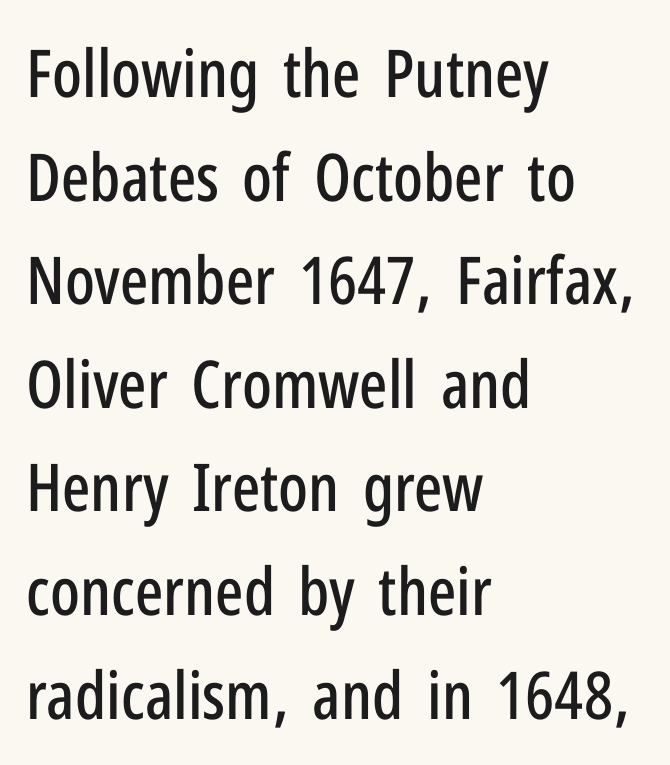
Q: Is the text italic (slanted)? A: No, it is upright.
Q: Is the typeface a serif or a sans-serif typeface? A: Sans-serif.
Q: Is the text underlined? A: No.
Q: How is the paragraph aligned? A: Left-aligned.
Q: Is the spacing between letters normal or unusually wide? A: Normal.
Q: Is the spacing between lines tight, normal or loose? A: Normal.
Q: Width (condensed, normal, or wide)? A: Condensed.
Q: Stroke contrast? A: Low.
Q: x-height? A: Medium.
Q: Monospaced? A: No.
